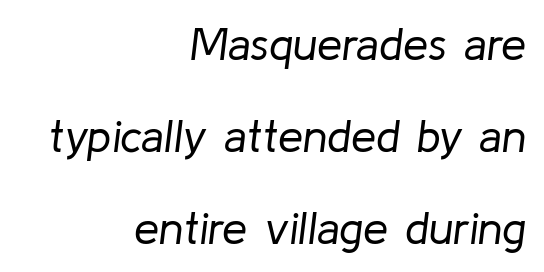
A flush-right, rag-left setting is used for this passage. Does the lettering tilt? It does — this is italic. A typesetter would call this proportional, since set widths differ per character. Glance below the letters and you will spot only blank space. Stroke thickness stays within the range of a standard reading face or lighter.
